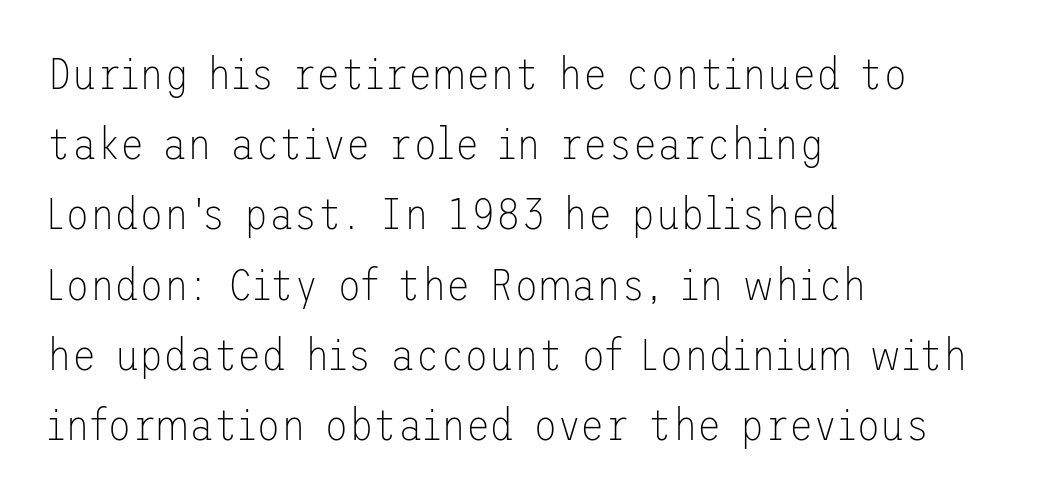
Q: Is the text bold? A: No.
Q: Is the text italic (slanted)? A: No, it is upright.
Q: Is the typeface a serif or a sans-serif typeface? A: Sans-serif.
Q: Is the text underlined? A: No.
Q: How is the paragraph aligned? A: Left-aligned.
Q: Is the spacing between letters normal or unusually wide? A: Normal.
Q: Is the spacing between lines tight, normal or loose? A: Normal.
Q: Width (condensed, normal, or wide)? A: Normal.
Q: Stroke contrast? A: Low.
Q: x-height? A: Medium.
